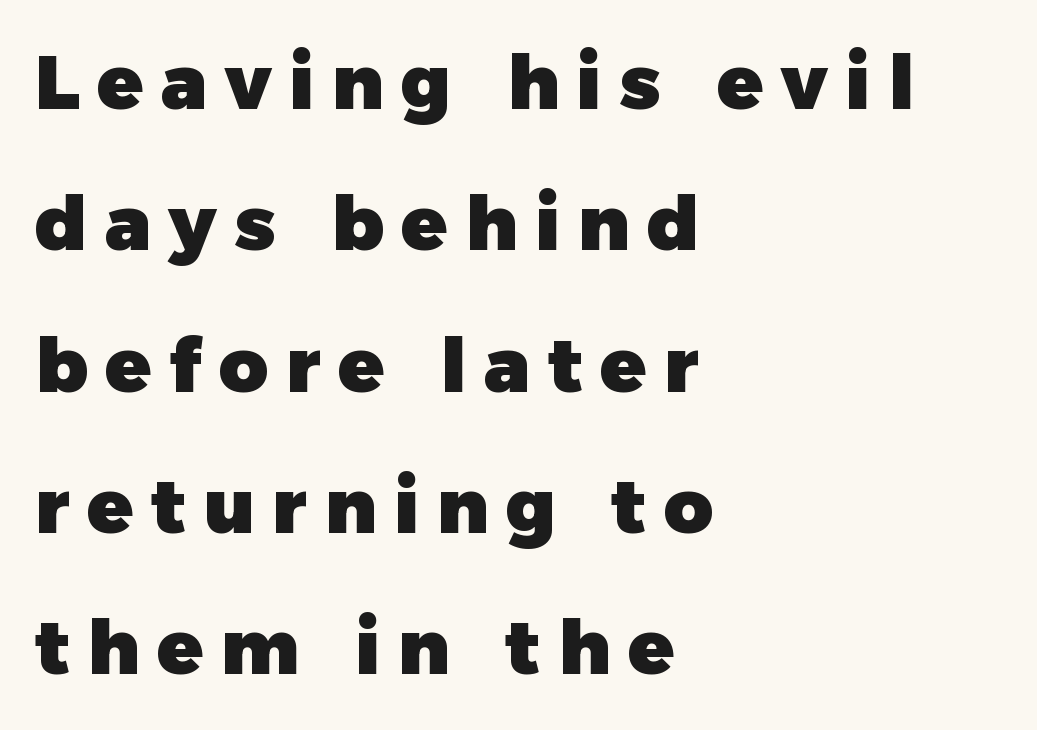
{"serif": "no", "italic": "no", "bold": "yes", "weight": "heavy", "width": "normal", "stroke_contrast": "low", "x_height": "medium", "monospaced": "no", "underline": "no", "align": "left", "line_spacing_ratio": 1.86, "letter_spacing": "wide", "letter_spacing_em": 0.23, "glyph_px": 76}
